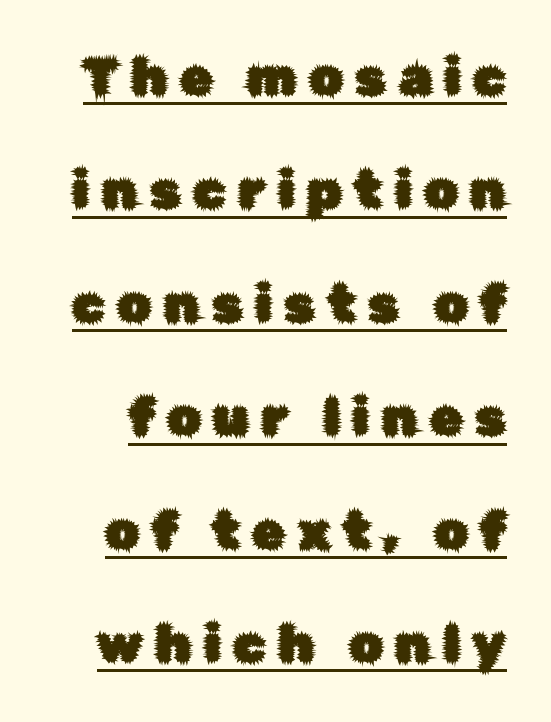
{"serif": "no", "italic": "no", "width": "normal", "stroke_contrast": "low", "x_height": "medium", "monospaced": "no", "underline": "yes", "line_spacing": "loose", "line_spacing_ratio": 2.14, "letter_spacing": "wide", "letter_spacing_em": 0.23, "glyph_px": 53}
